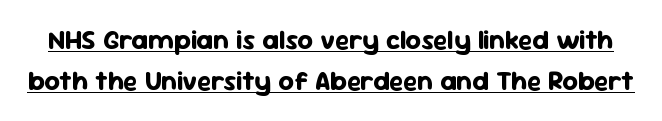
Compared with typical paragraphs, the rows here are spaced about the same. Notice how thick the strokes are: this is what a full bold looks like. Students, note that the glyphs here touch the page at normal intervals. Looks like someone drew a line under every word here. The letters stand upright; this is a roman face.
